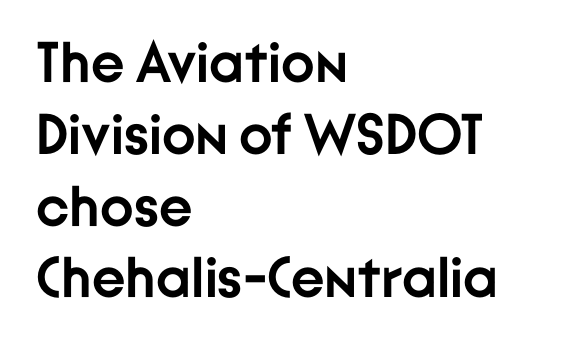
Q: Is the text bold? A: Yes.
Q: Is the text italic (slanted)? A: No, it is upright.
Q: Is the typeface a serif or a sans-serif typeface? A: Sans-serif.
Q: Is the text underlined? A: No.
Q: How is the paragraph aligned? A: Left-aligned.
Q: Is the spacing between letters normal or unusually wide? A: Normal.
Q: Is the spacing between lines tight, normal or loose? A: Normal.
Q: Width (condensed, normal, or wide)? A: Normal.
Q: Stroke contrast? A: Low.
Q: x-height? A: Medium.
Q: Monospaced? A: No.
